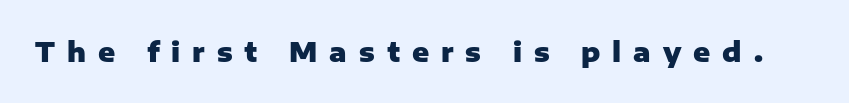
As a designer I'd log this as weight 700, bold. Letter spacing: wide. Underlining? Definitely not there. Rendered with straight, roman letterforms.
